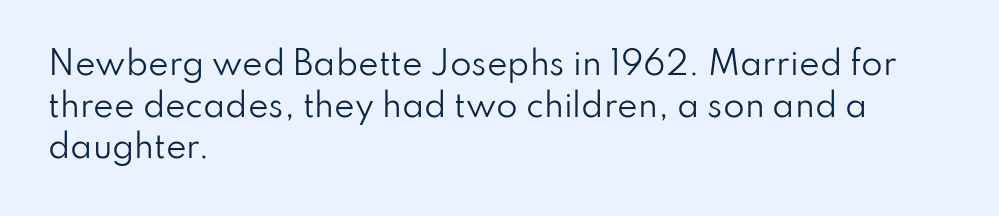
Vertical strokes here are truly vertical. Check where the strokes stop: nothing finishes them off — pure sans. Regarding leading, the lines here are spaced in the standard way. Nobody touched the tracking dial on this one. Has an underline been added? It has not. Here the designer chose a conventional face with non-uniform glyph widths.
